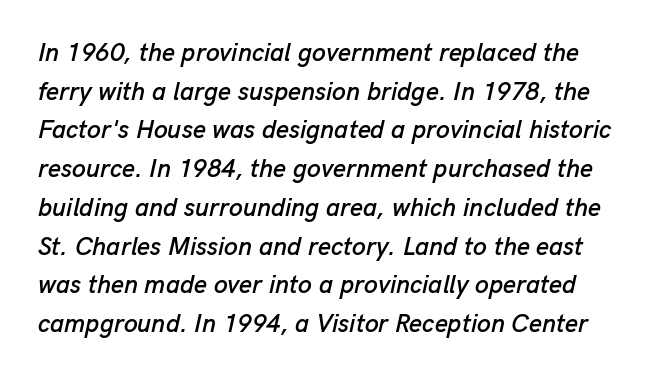
{"italic": "yes", "lean": "right", "slant_degrees": 13, "underline": "no", "line_spacing": "normal", "line_spacing_ratio": 1.55, "letter_spacing": "normal", "letter_spacing_em": 0.0, "glyph_px": 25}
